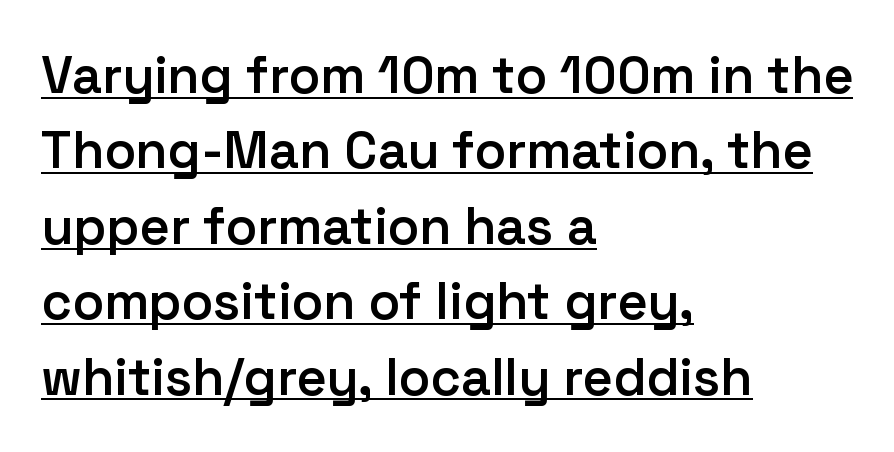
Q: Is the text bold? A: Semi-bold.
Q: Is the text italic (slanted)? A: No, it is upright.
Q: Is the typeface a serif or a sans-serif typeface? A: Sans-serif.
Q: Is the text underlined? A: Yes.
Q: How is the paragraph aligned? A: Left-aligned.
Q: Is the spacing between letters normal or unusually wide? A: Normal.
Q: Is the spacing between lines tight, normal or loose? A: Normal.
Q: Width (condensed, normal, or wide)? A: Normal.
Q: Stroke contrast? A: Low.
Q: x-height? A: Medium.
Q: Monospaced? A: No.
